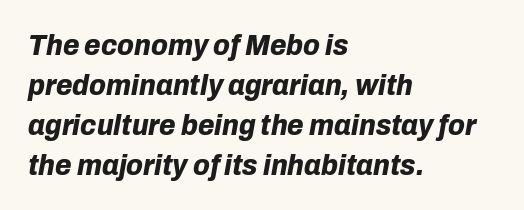
Q: Is the text bold? A: Yes.
Q: Is the text italic (slanted)? A: Yes, it leans right by about 10 degrees.
Q: Is the text underlined? A: No.
Q: How is the paragraph aligned? A: Left-aligned.
Q: Is the spacing between letters normal or unusually wide? A: Normal.
Q: Is the spacing between lines tight, normal or loose? A: Normal.
Q: Width (condensed, normal, or wide)? A: Normal.
Q: Stroke contrast? A: Low.
Q: x-height? A: Medium.
Q: Monospaced? A: No.
